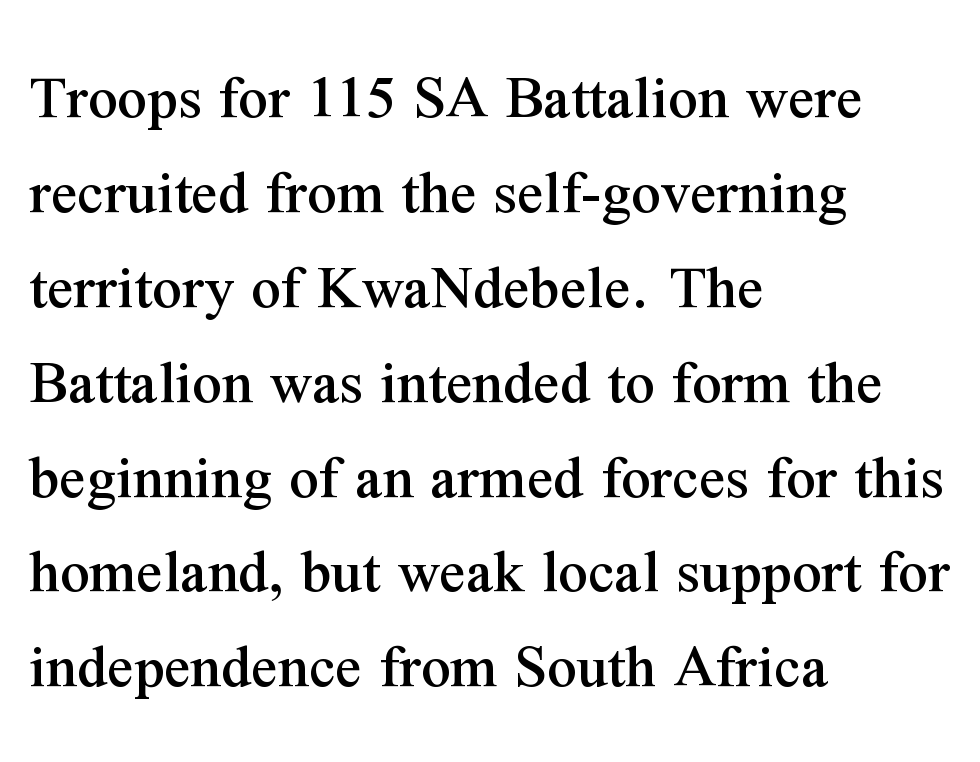
Q: Is the text italic (slanted)? A: No, it is upright.
Q: Is the typeface a serif or a sans-serif typeface? A: Serif.
Q: Is the text underlined? A: No.
Q: How is the paragraph aligned? A: Left-aligned.
Q: Is the spacing between letters normal or unusually wide? A: Normal.
Q: Is the spacing between lines tight, normal or loose? A: Normal.
Q: Width (condensed, normal, or wide)? A: Normal.
Q: Stroke contrast? A: Medium.
Q: x-height? A: Medium.
Q: Monospaced? A: No.
